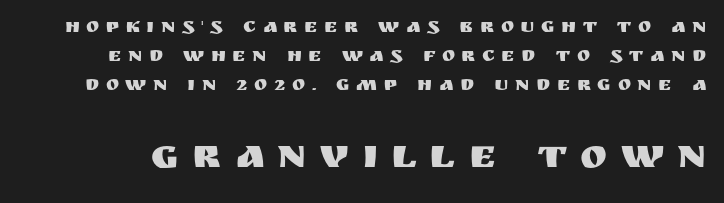
The image shows 41 px sans-serif type, upright; set normal line spacing (1.46x), unusually wide letter spacing (+0.33 em), not underlined; the second (bottom) block is 2.05x larger; medium stroke contrast and a large x-height.
